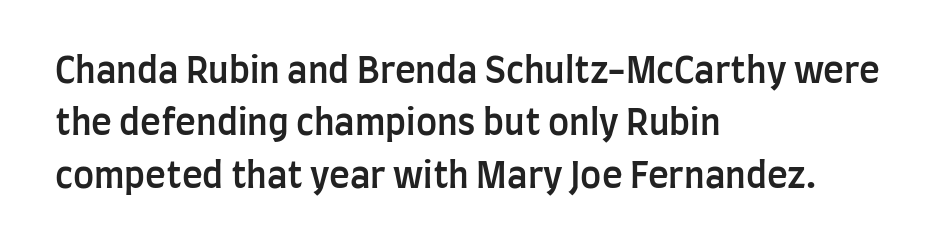
{"serif": "no", "italic": "no", "bold": "semi", "weight": "semibold", "width": "condensed", "stroke_contrast": "low", "x_height": "large", "monospaced": "no", "underline": "no", "align": "left", "line_spacing": "normal", "line_spacing_ratio": 1.5, "letter_spacing": "normal", "letter_spacing_em": 0.0, "glyph_px": 35}
